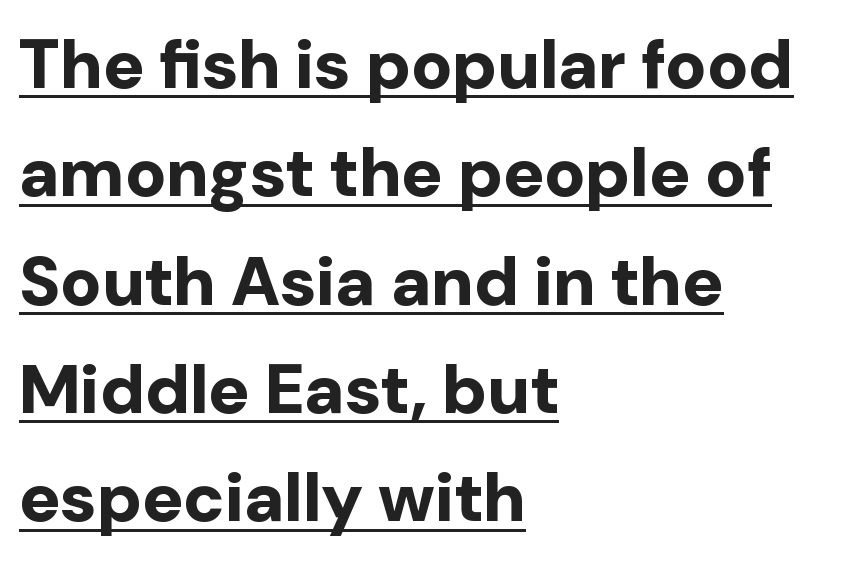
{"serif": "no", "italic": "no", "bold": "yes", "weight": "bold", "width": "normal", "stroke_contrast": "low", "x_height": "medium", "monospaced": "no", "underline": "yes", "align": "left", "line_spacing": "normal", "line_spacing_ratio": 1.57, "letter_spacing": "normal", "letter_spacing_em": 0.0, "glyph_px": 69}
